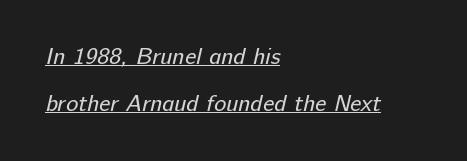
Heaviness? Minimal to ordinary, like unemphasized prose. The horizontal fit of the characters is conventional and even. One-word summary of the alignment: left. Airy leading. What decoration does the sample have? An underline.
